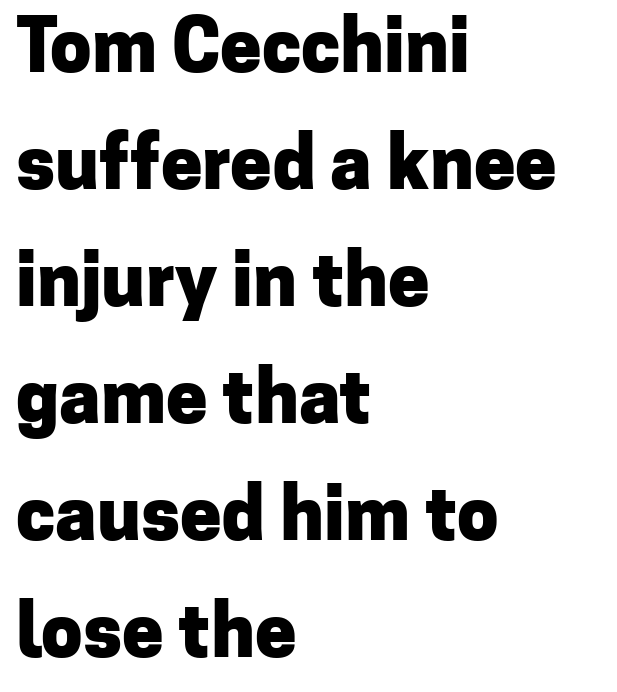
The image shows 74 px heavy sans-serif type, upright; set left-aligned, normal line spacing (1.58x), normal letter spacing, not underlined; low stroke contrast and a medium x-height.
